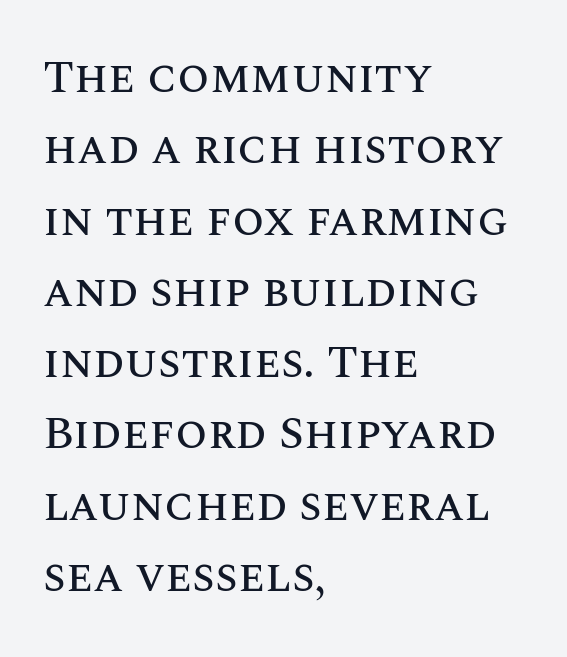
{"italic": "no", "width": "normal", "stroke_contrast": "medium", "x_height": "large", "monospaced": "no", "underline": "no", "align": "left", "line_spacing": "normal", "line_spacing_ratio": 1.55, "letter_spacing": "normal", "letter_spacing_em": 0.0, "glyph_px": 46}
